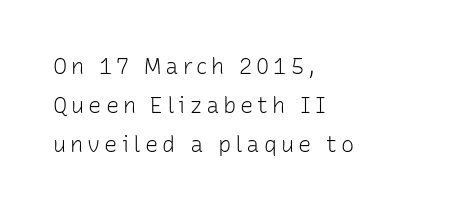
Q: Is the text bold? A: No.
Q: Is the text italic (slanted)? A: No, it is upright.
Q: Is the text underlined? A: No.
Q: How is the paragraph aligned? A: Left-aligned.
